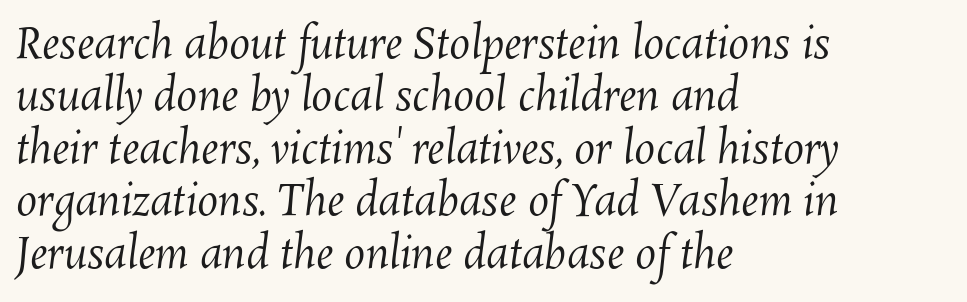
Glance below the letters and you will spot only blank space. The passage shown is typed in a proportional face where columns would drift. Tracking value appears to be zero — textbook default spacing. The characters are drawn with everyday or finer stroke widths. Summary of vertical rhythm: regular, with standard interline spacing. All the whitespace from short lines collects on the right.
